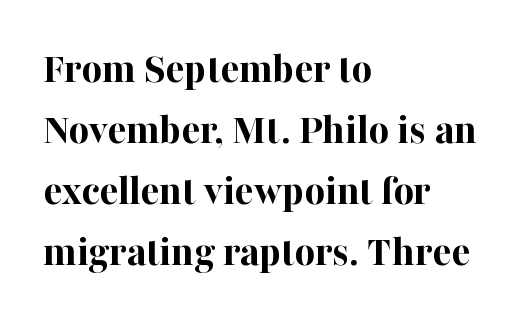
Q: Is the text bold? A: Yes.
Q: Is the text italic (slanted)? A: No, it is upright.
Q: Is the typeface a serif or a sans-serif typeface? A: Serif.
Q: Is the text underlined? A: No.
Q: How is the paragraph aligned? A: Left-aligned.
Q: Is the spacing between letters normal or unusually wide? A: Normal.
Q: Is the spacing between lines tight, normal or loose? A: Normal.
Q: Width (condensed, normal, or wide)? A: Normal.
Q: Stroke contrast? A: High.
Q: x-height? A: Medium.
Q: Monospaced? A: No.
